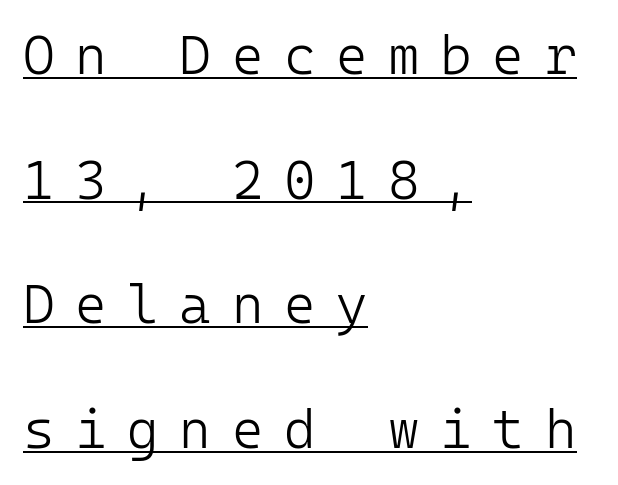
The image shows 54 px light sans-serif type, upright, monospaced; set left-aligned, loose line spacing (2.31x), unusually wide letter spacing (+0.38 em), underlined; low stroke contrast and a medium x-height.
